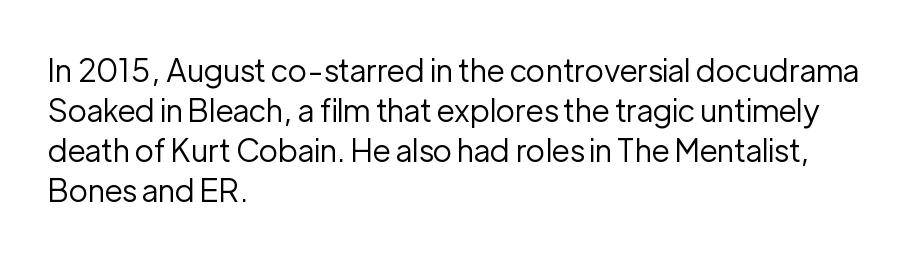
The image shows 31 px regular-weight sans-serif type, upright; set left-aligned, normal line spacing (1.29x), normal letter spacing, not underlined; low stroke contrast and a medium x-height.
